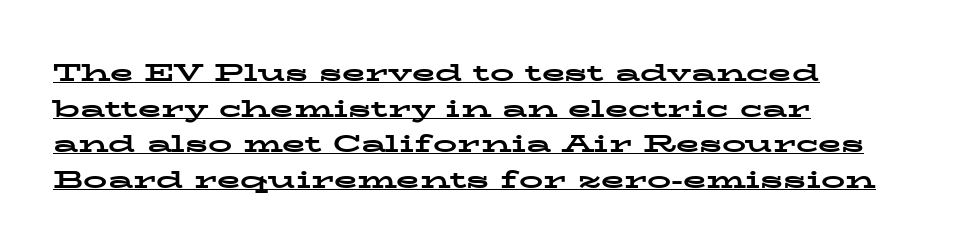
Q: Is the text bold? A: Yes.
Q: Is the text italic (slanted)? A: No, it is upright.
Q: Is the text underlined? A: Yes.
Q: How is the paragraph aligned? A: Left-aligned.
Q: Is the spacing between letters normal or unusually wide? A: Normal.
Q: Is the spacing between lines tight, normal or loose? A: Normal.
